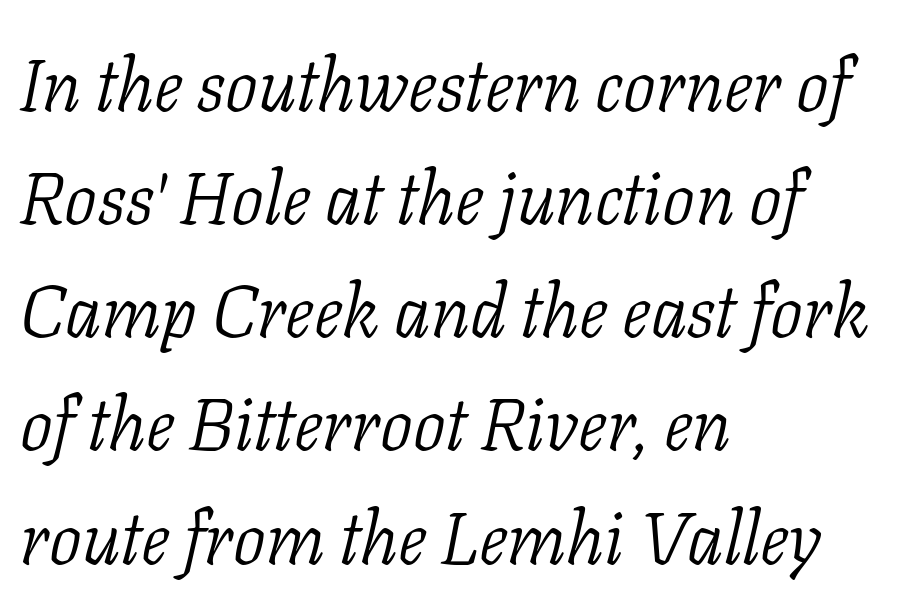
Q: Is the text bold? A: No.
Q: Is the text italic (slanted)? A: Yes, it leans right by about 11 degrees.
Q: Is the typeface a serif or a sans-serif typeface? A: Serif.
Q: Is the text underlined? A: No.
Q: How is the paragraph aligned? A: Left-aligned.
Q: Is the spacing between letters normal or unusually wide? A: Normal.
Q: Is the spacing between lines tight, normal or loose? A: Normal.
Q: Width (condensed, normal, or wide)? A: Normal.
Q: Stroke contrast? A: Low.
Q: x-height? A: Medium.
Q: Monospaced? A: No.
